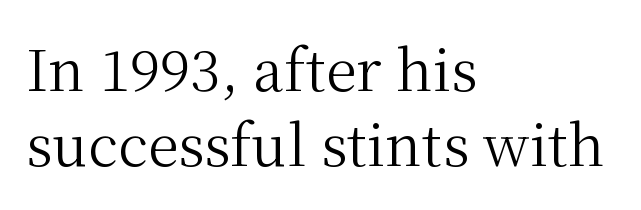
{"serif": "yes", "italic": "no", "bold": "no", "weight": "regular", "width": "normal", "stroke_contrast": "medium", "x_height": "medium", "monospaced": "no", "underline": "no", "align": "left", "line_spacing": "normal", "line_spacing_ratio": 1.34, "letter_spacing": "normal", "letter_spacing_em": 0.0, "glyph_px": 56}
